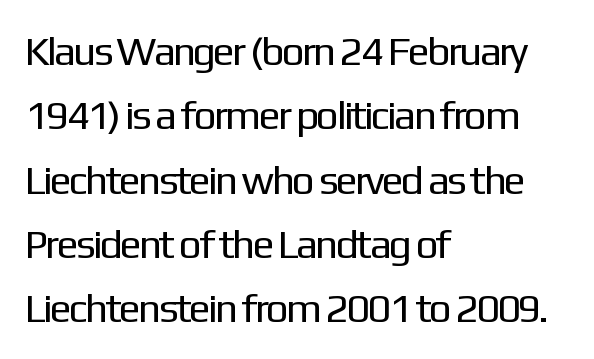
{"serif": "no", "italic": "no", "bold": "no", "weight": "regular", "width": "normal", "stroke_contrast": "low", "x_height": "medium", "monospaced": "no", "underline": "no", "align": "left", "line_spacing": "normal", "line_spacing_ratio": 1.57, "letter_spacing": "normal", "letter_spacing_em": 0.0, "glyph_px": 41}
